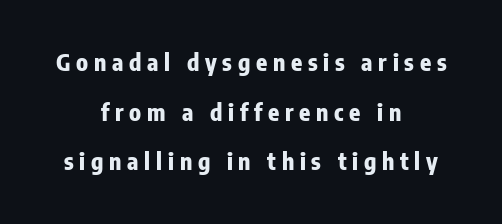
The image shows 23 px bold type, upright; set centered, loose line spacing (2.16x), unusually wide letter spacing (+0.25 em), not underlined.
